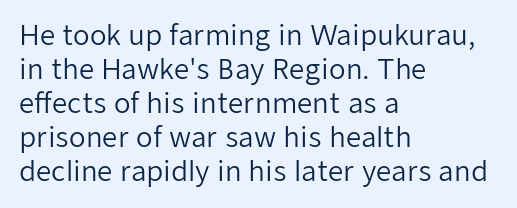
{"italic": "no", "bold": "no", "underline": "no", "align": "left", "line_spacing": "normal", "line_spacing_ratio": 1.26, "letter_spacing": "normal", "letter_spacing_em": 0.0, "glyph_px": 27}
